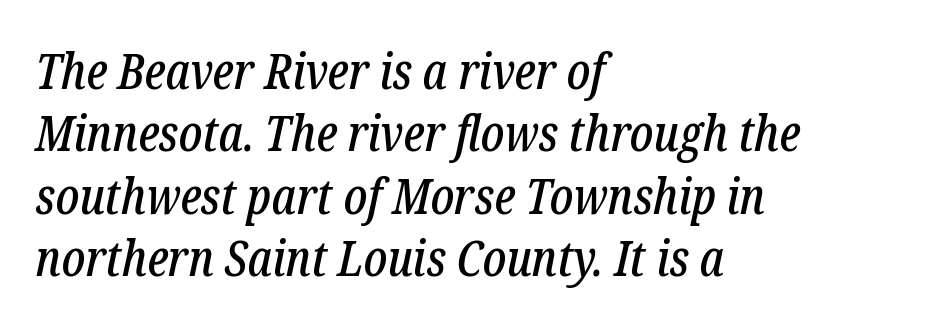
These lines were composed using italics. A serif font was chosen for this passage. Character widths vary here, with narrow letters taking less room than wide ones. Tracking value appears to be zero — textbook default spacing. A classic flush-left, rag-right setting is used for this passage.
